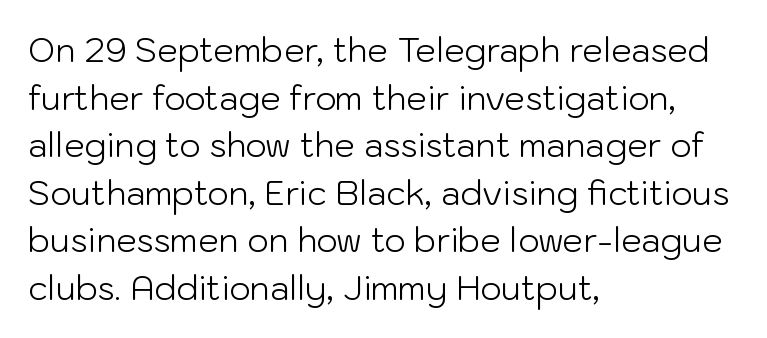
{"serif": "no", "italic": "no", "bold": "no", "weight": "light", "width": "normal", "stroke_contrast": "low", "x_height": "medium", "monospaced": "no", "underline": "no", "align": "left", "line_spacing": "normal", "line_spacing_ratio": 1.44, "letter_spacing": "normal", "letter_spacing_em": 0.0, "glyph_px": 33}
